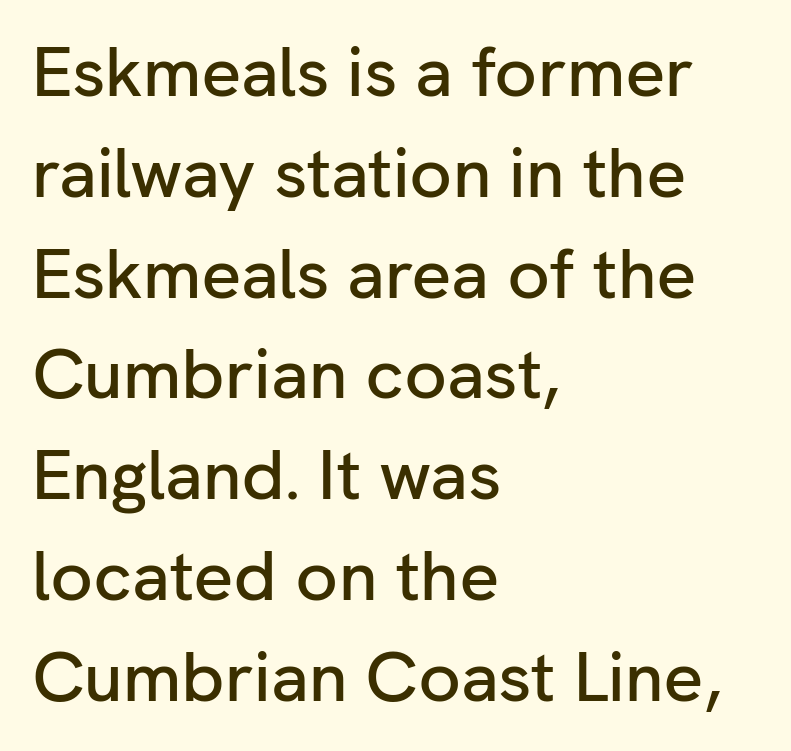
Q: Is the text italic (slanted)? A: No, it is upright.
Q: Is the typeface a serif or a sans-serif typeface? A: Sans-serif.
Q: Is the text underlined? A: No.
Q: How is the paragraph aligned? A: Left-aligned.
Q: Is the spacing between letters normal or unusually wide? A: Normal.
Q: Is the spacing between lines tight, normal or loose? A: Normal.
Q: Width (condensed, normal, or wide)? A: Normal.
Q: Stroke contrast? A: Low.
Q: x-height? A: Medium.
Q: Monospaced? A: No.
